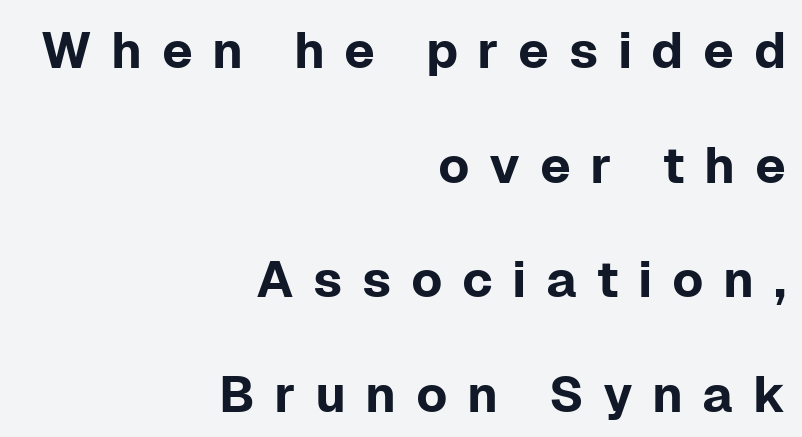
The image shows 51 px sans-serif type, upright; set right-aligned, loose line spacing (2.25x), unusually wide letter spacing (+0.38 em), not underlined; low stroke contrast and a medium x-height.
